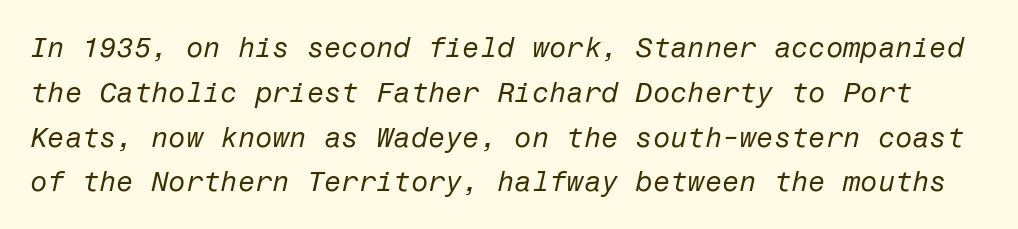
The passage shown has conventional tracking throughout. Is this a heavy cut? Hardly; it is regular or lighter. The gap between lines stays unmarked. The designer left line spacing at the default.
